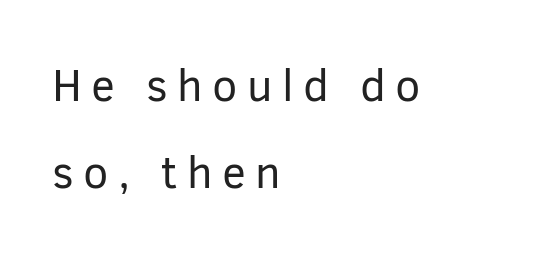
The image shows 45 px regular-weight sans-serif type, upright; set left-aligned, loose line spacing (1.94x), unusually wide letter spacing (+0.21 em), not underlined; low stroke contrast and a medium x-height.
